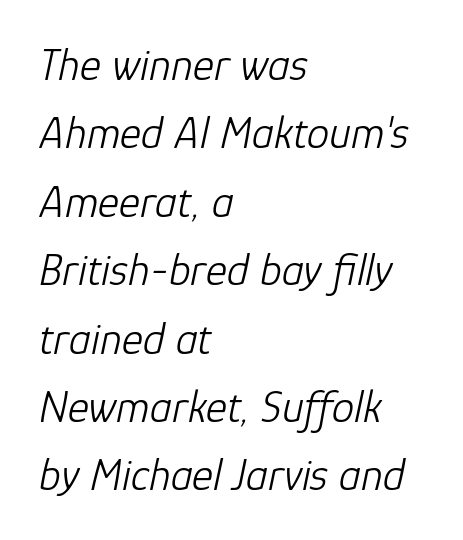
Q: Is the text bold? A: No.
Q: Is the text italic (slanted)? A: Yes, it leans right by about 12 degrees.
Q: Is the text underlined? A: No.
Q: How is the paragraph aligned? A: Left-aligned.
Q: Is the spacing between letters normal or unusually wide? A: Normal.
Q: Is the spacing between lines tight, normal or loose? A: Normal.
Q: Width (condensed, normal, or wide)? A: Normal.
Q: Stroke contrast? A: Low.
Q: x-height? A: Medium.
Q: Monospaced? A: No.
